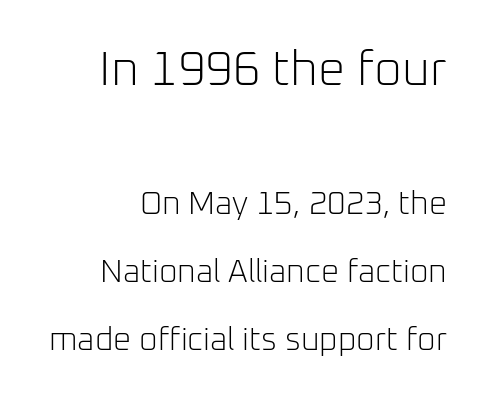
These lines stand farther apart than default settings would place them. Designer's note — italics off, roman on. Which chunk is bigger? The first one — the top block dwarfs the bottom. The glyphs in this specimen are sans serif.
